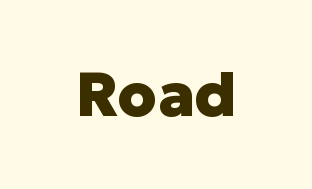
{"serif": "no", "italic": "no", "bold": "yes", "weight": "heavy", "width": "normal", "stroke_contrast": "low", "x_height": "medium", "monospaced": "no", "underline": "no", "letter_spacing": "normal", "letter_spacing_em": 0.0, "glyph_px": 62}
